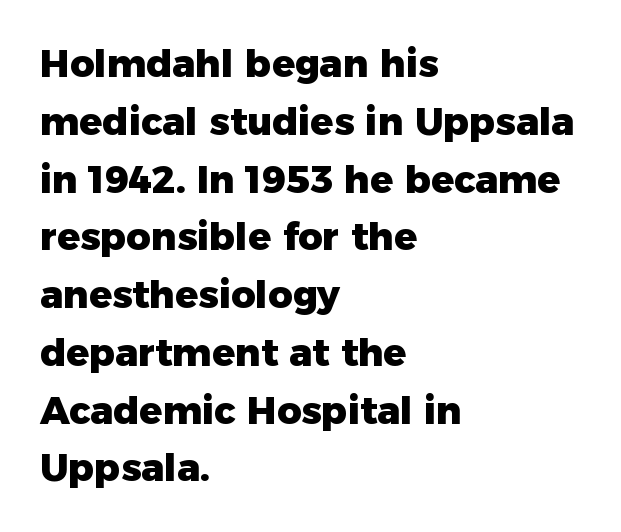
Q: Is the text bold? A: Yes.
Q: Is the text italic (slanted)? A: No, it is upright.
Q: Is the typeface a serif or a sans-serif typeface? A: Sans-serif.
Q: Is the text underlined? A: No.
Q: How is the paragraph aligned? A: Left-aligned.
Q: Is the spacing between letters normal or unusually wide? A: Normal.
Q: Is the spacing between lines tight, normal or loose? A: Normal.
Q: Width (condensed, normal, or wide)? A: Normal.
Q: Stroke contrast? A: Low.
Q: x-height? A: Medium.
Q: Monospaced? A: No.
